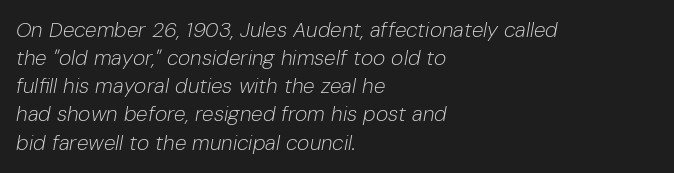
The image shows 21 px text type, italic (leaning right); set left-aligned, normal line spacing (1.34x), normal letter spacing, not underlined.
